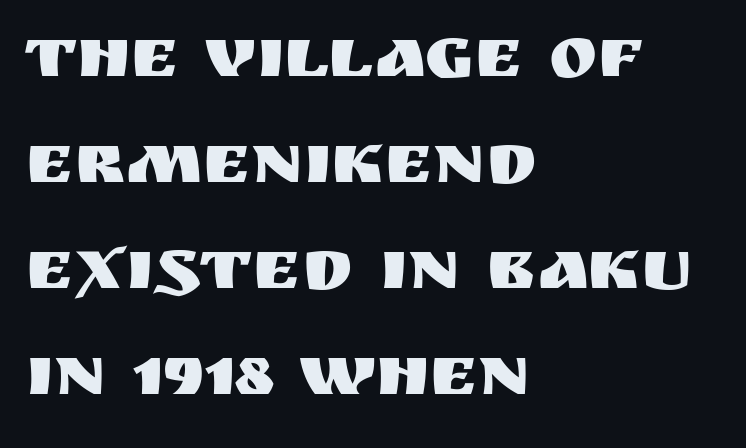
Q: Is the text italic (slanted)? A: No, it is upright.
Q: Is the typeface a serif or a sans-serif typeface? A: Sans-serif.
Q: Is the text underlined? A: No.
Q: How is the paragraph aligned? A: Left-aligned.
Q: Is the spacing between letters normal or unusually wide? A: Normal.
Q: Is the spacing between lines tight, normal or loose? A: Normal.
Q: Width (condensed, normal, or wide)? A: Normal.
Q: Stroke contrast? A: Medium.
Q: x-height? A: Large.
Q: Monospaced? A: No.
